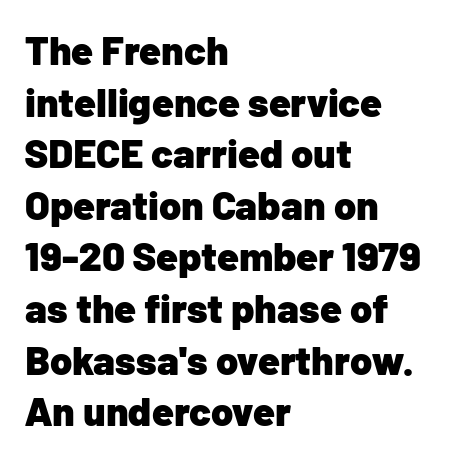
{"serif": "no", "italic": "no", "bold": "yes", "weight": "heavy", "width": "normal", "stroke_contrast": "low", "x_height": "medium", "monospaced": "no", "underline": "no", "align": "left", "line_spacing": "normal", "line_spacing_ratio": 1.29, "letter_spacing": "normal", "letter_spacing_em": 0.0, "glyph_px": 40}
